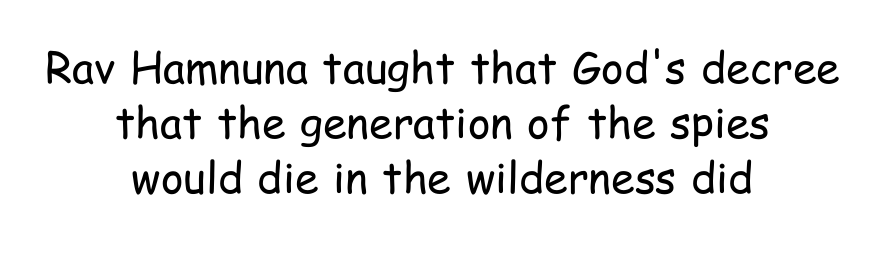
Q: Is the text bold? A: No.
Q: Is the text italic (slanted)? A: No, it is upright.
Q: Is the typeface a serif or a sans-serif typeface? A: Sans-serif.
Q: Is the text underlined? A: No.
Q: How is the paragraph aligned? A: Centered.
Q: Is the spacing between letters normal or unusually wide? A: Normal.
Q: Is the spacing between lines tight, normal or loose? A: Normal.
Q: Width (condensed, normal, or wide)? A: Condensed.
Q: Stroke contrast? A: Low.
Q: x-height? A: Medium.
Q: Monospaced? A: No.
